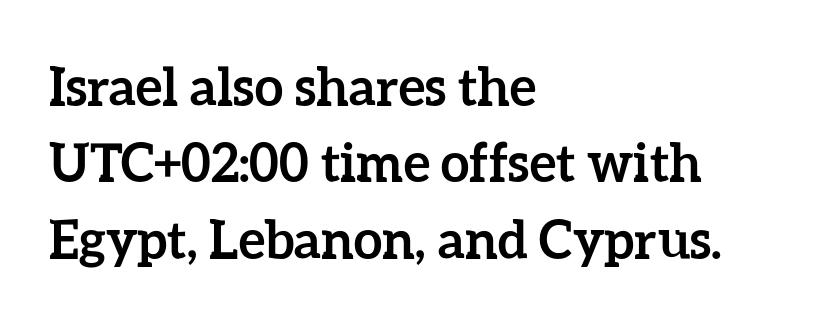
Q: Is the text bold? A: Yes.
Q: Is the text italic (slanted)? A: No, it is upright.
Q: Is the text underlined? A: No.
Q: How is the paragraph aligned? A: Left-aligned.
Q: Is the spacing between letters normal or unusually wide? A: Normal.
Q: Is the spacing between lines tight, normal or loose? A: Normal.
Q: Width (condensed, normal, or wide)? A: Normal.
Q: Stroke contrast? A: Low.
Q: x-height? A: Medium.
Q: Monospaced? A: No.
